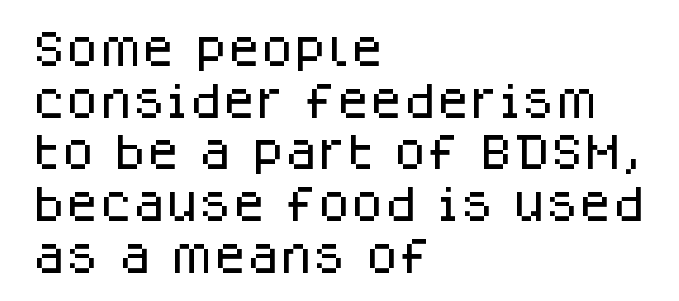
Q: Is the text italic (slanted)? A: No, it is upright.
Q: Is the typeface a serif or a sans-serif typeface? A: Sans-serif.
Q: Is the text underlined? A: No.
Q: How is the paragraph aligned? A: Left-aligned.
Q: Is the spacing between letters normal or unusually wide? A: Normal.
Q: Is the spacing between lines tight, normal or loose? A: Normal.
Q: Width (condensed, normal, or wide)? A: Normal.
Q: Stroke contrast? A: Low.
Q: x-height? A: Large.
Q: Monospaced? A: No.
